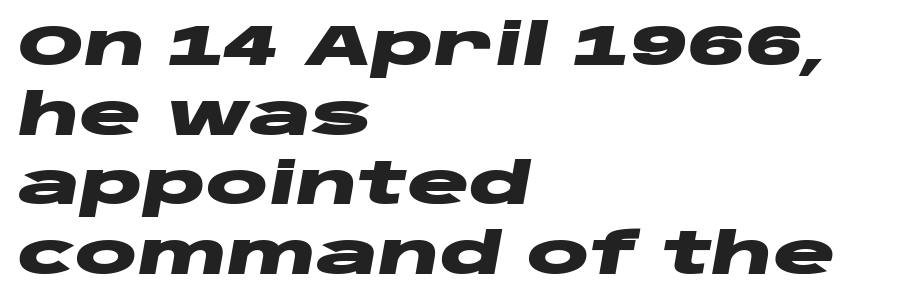
The image shows 58 px heavy, wide type, italic (leaning right); set left-aligned, line spacing 1.2x, normal letter spacing, not underlined; low stroke contrast and a large x-height.
